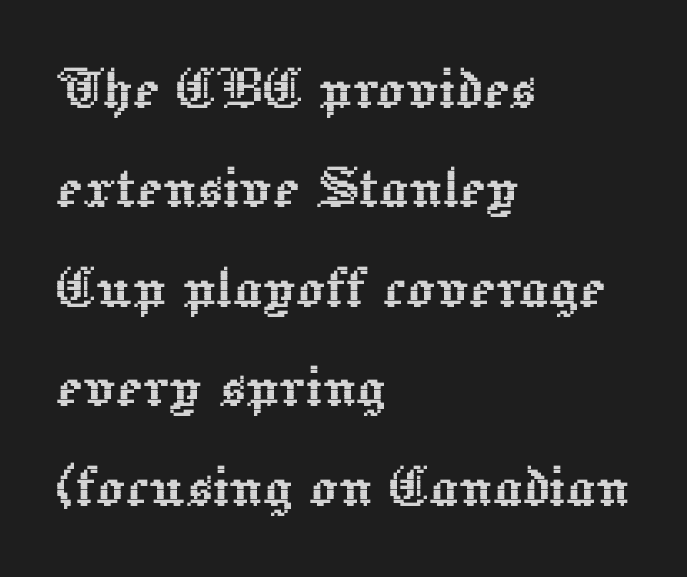
Q: Is the text italic (slanted)? A: No, it is upright.
Q: Is the text underlined? A: No.
Q: How is the paragraph aligned? A: Left-aligned.
Q: Is the spacing between letters normal or unusually wide? A: Normal.
Q: Is the spacing between lines tight, normal or loose? A: Normal.
Q: Width (condensed, normal, or wide)? A: Normal.
Q: x-height? A: Medium.
Q: Monospaced? A: No.
